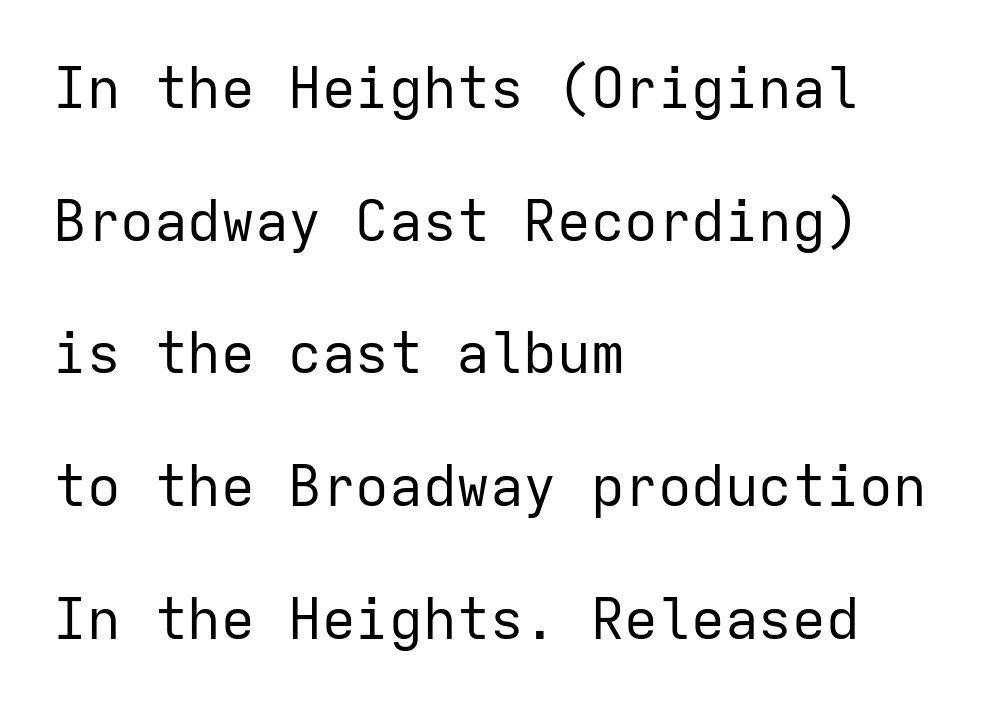
The image shows 56 px regular-weight sans-serif type, upright, monospaced; set left-aligned, loose line spacing (2.37x), normal letter spacing, not underlined; low stroke contrast and a medium x-height.
